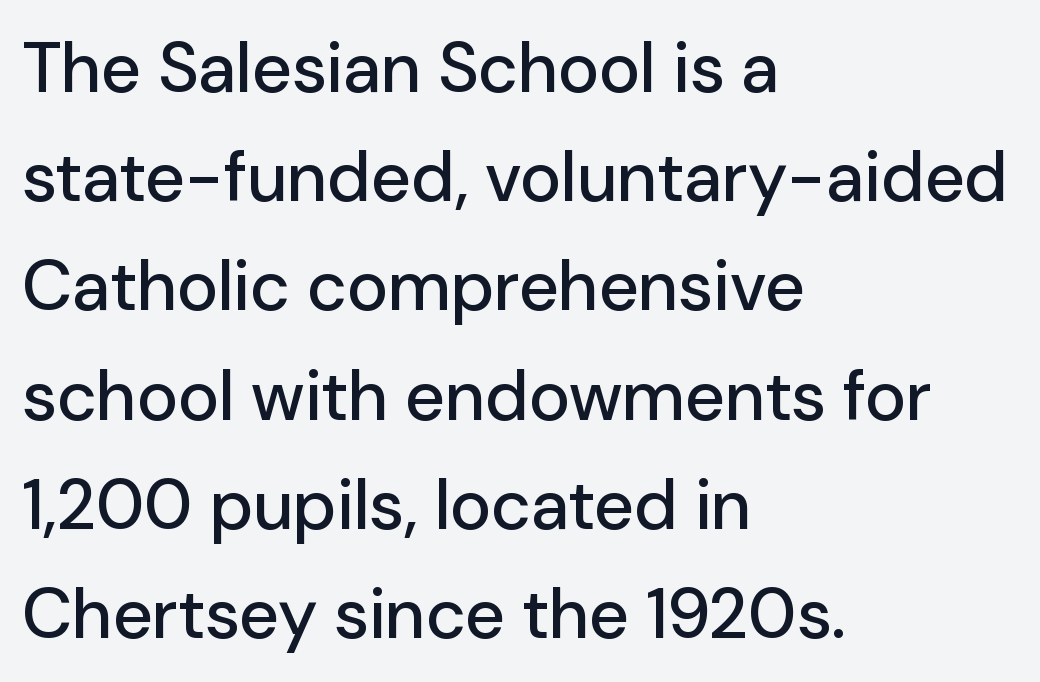
The image shows 70 px sans-serif type, upright; set left-aligned, normal line spacing (1.56x), normal letter spacing, not underlined; low stroke contrast and a medium x-height.
